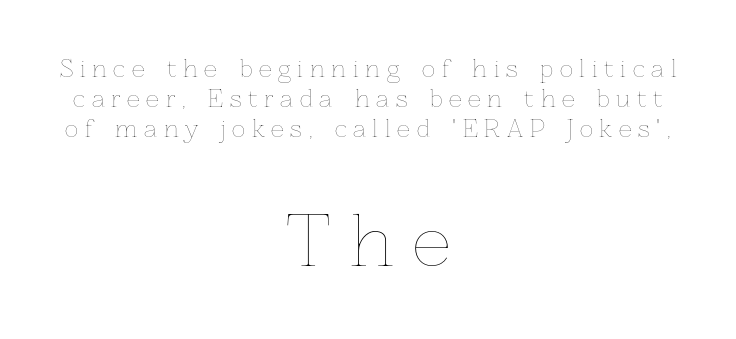
{"italic": "no", "bold": "no", "weight": "thin", "width": "normal", "stroke_contrast": "low", "x_height": "medium", "monospaced": "no", "underline": "no", "align": "center", "line_spacing": "normal", "line_spacing_ratio": 1.3, "letter_spacing": "wide", "letter_spacing_em": 0.29, "larger_block": "second", "size_ratio": 2.96, "glyph_px": 68}
